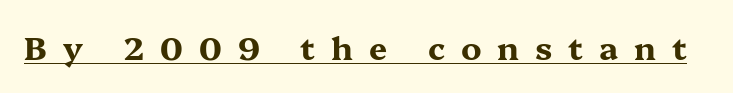
Q: Is the text bold? A: Yes.
Q: Is the text italic (slanted)? A: No, it is upright.
Q: Is the typeface a serif or a sans-serif typeface? A: Serif.
Q: Is the text underlined? A: Yes.
Q: Is the spacing between letters normal or unusually wide? A: Unusually wide.
Q: Width (condensed, normal, or wide)? A: Wide.
Q: Stroke contrast? A: Medium.
Q: x-height? A: Medium.
Q: Monospaced? A: No.
